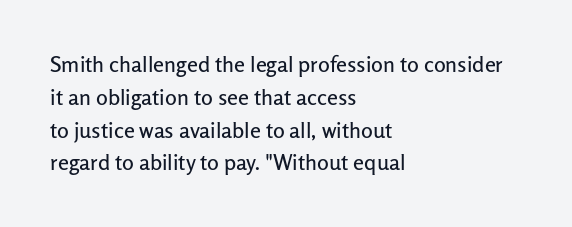
The image shows 22 px text type, upright; set left-aligned, normal line spacing (1.49x), normal letter spacing, not underlined.
